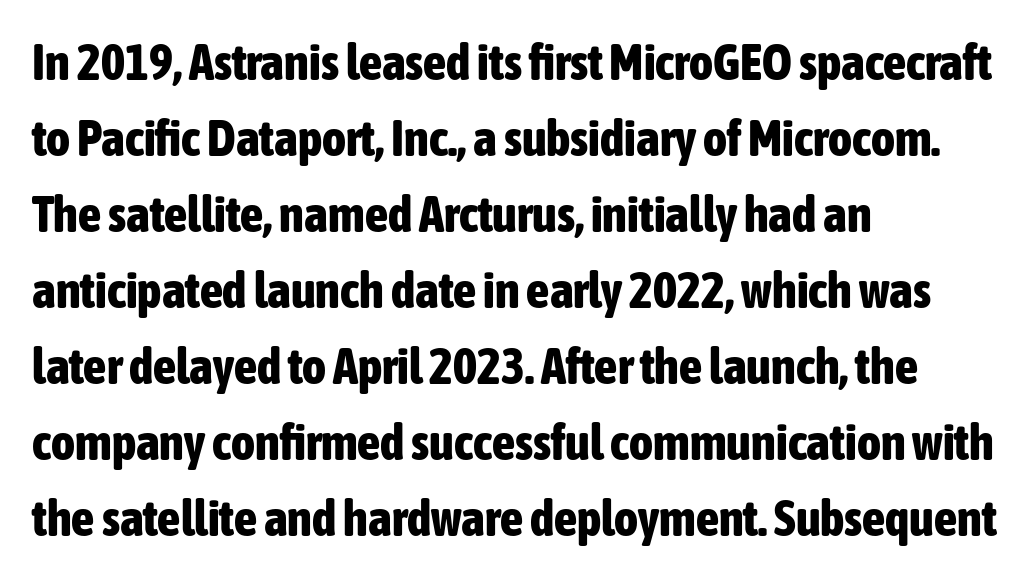
{"serif": "no", "italic": "no", "bold": "yes", "weight": "bold", "width": "condensed", "stroke_contrast": "low", "x_height": "medium", "monospaced": "no", "underline": "no", "align": "left", "line_spacing": "normal", "line_spacing_ratio": 1.49, "letter_spacing": "normal", "letter_spacing_em": 0.0, "glyph_px": 51}
